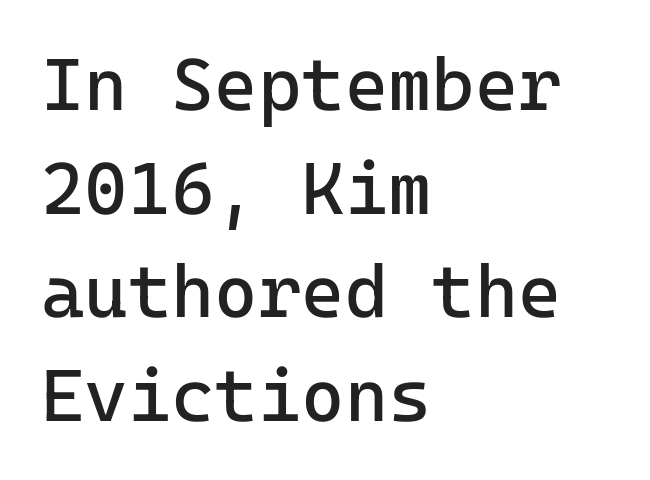
Does the leading feel generous? No, just average. What stands out about the letter spacing? Nothing — it is the standard amount. Weight: in the light-to-regular range. Characters remain perfectly vertical along every line. This rendering employs a face without finishing strokes, i.e., a sans-serif. Glance below the letters and you will spot only blank space.
